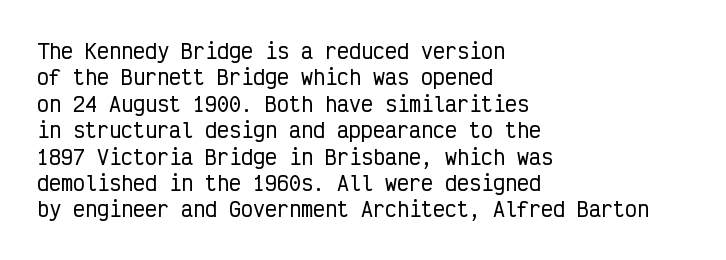
The image shows 20 px text type, upright; set left-aligned, normal line spacing (1.32x), normal letter spacing, not underlined.
